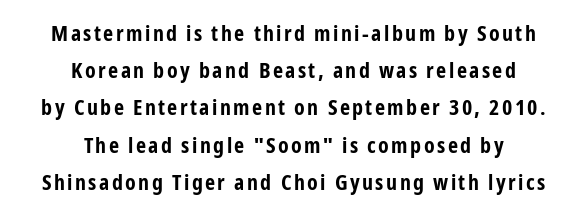
Q: Is the text bold? A: Yes.
Q: Is the text italic (slanted)? A: No, it is upright.
Q: Is the text underlined? A: No.
Q: How is the paragraph aligned? A: Centered.
Q: Is the spacing between lines tight, normal or loose? A: Normal.
